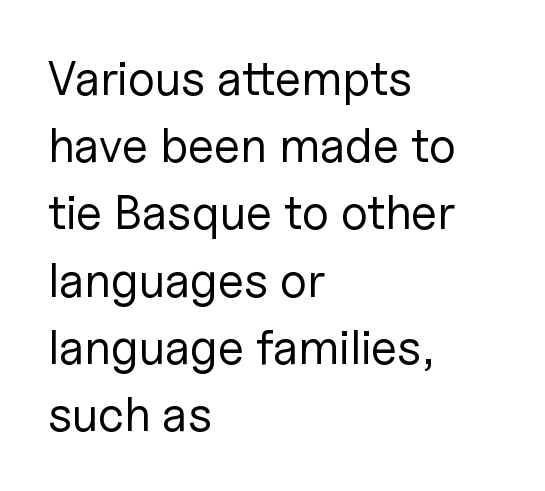
The image shows 48 px regular-weight sans-serif type, upright; set left-aligned, normal line spacing (1.4x), normal letter spacing, not underlined; low stroke contrast and a medium x-height.
